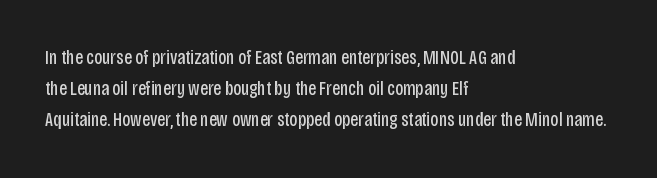
The image shows 20 px text type, upright; set left-aligned, normal line spacing (1.56x), normal letter spacing, not underlined.
